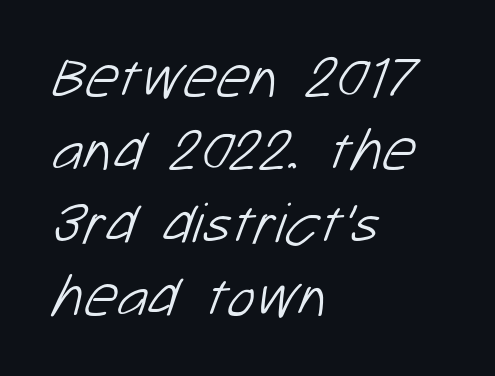
This sample has the flowing, uneven cadence of proportional lettering. The rendering keeps characters at their native spacing. The string is rendered with underlining switched off. Compared with a centered layout, this one pins lines to the left instead. Summary of weight: not heavy and not bold.
